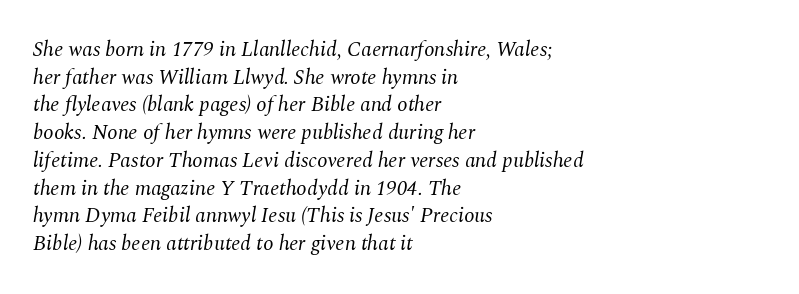
{"italic": "yes", "lean": "right", "slant_degrees": 10, "bold": "no", "underline": "no", "align": "left", "line_spacing": "normal", "line_spacing_ratio": 1.32, "letter_spacing": "normal", "letter_spacing_em": 0.0, "glyph_px": 21}
